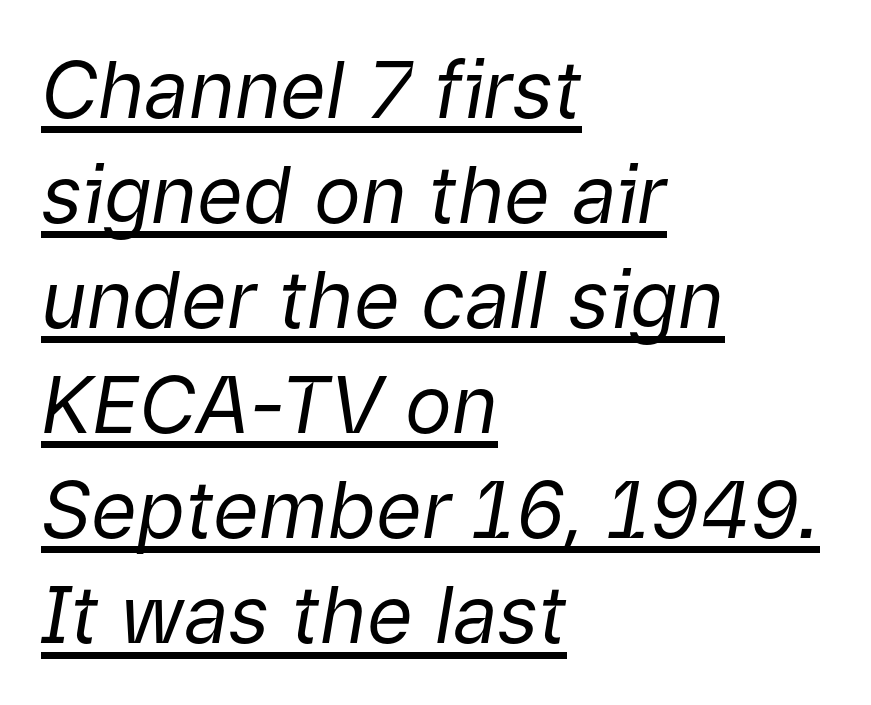
The image shows 79 px regular-weight type, italic (leaning right); set left-aligned, normal line spacing (1.33x), normal letter spacing, underlined; low stroke contrast and a medium x-height.
